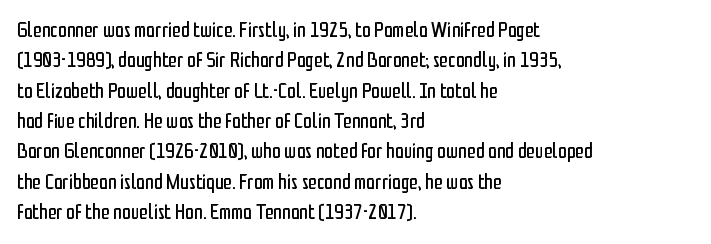
{"italic": "no", "bold": "no", "underline": "no", "align": "left", "line_spacing": "normal", "line_spacing_ratio": 1.38, "letter_spacing": "normal", "letter_spacing_em": 0.0, "glyph_px": 22}
